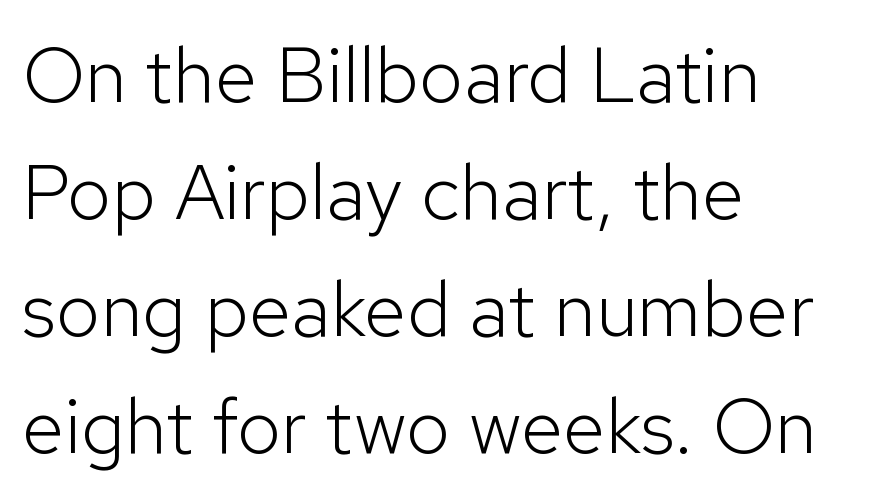
Rows of type keep a routine distance in the vertical direction. Is this a sans? Yes — the strokes have no serifs. Spacing between characters is what you'd get straight out of the box. Each line starts at the same left margin while the right side varies.
